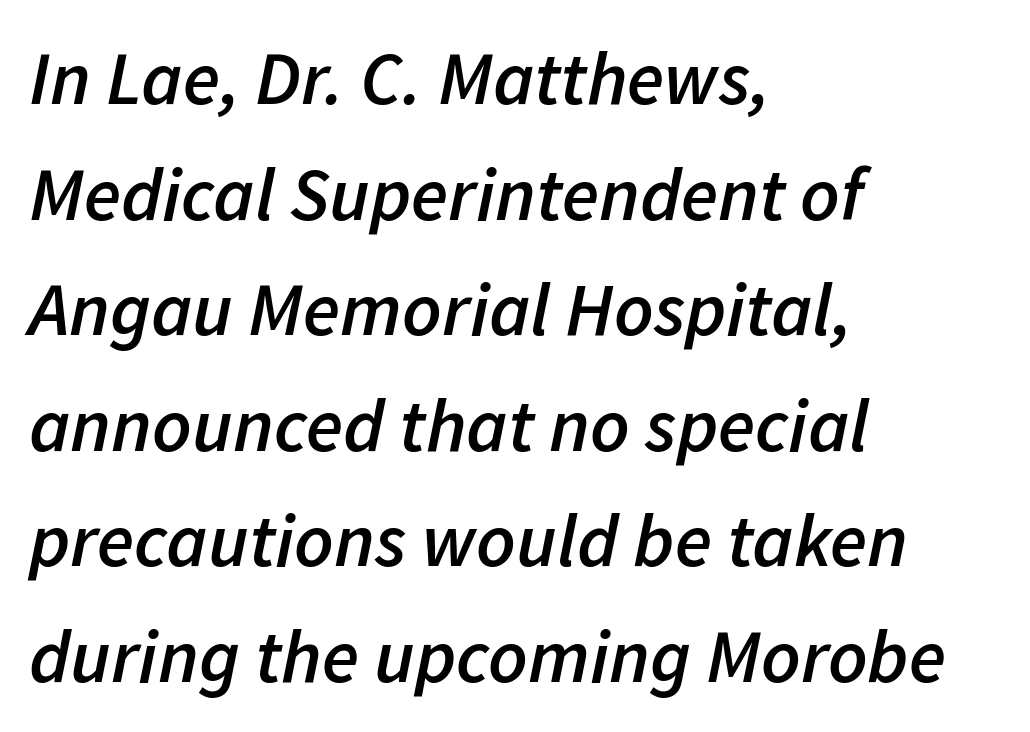
The image shows 76 px semibold type, italic (leaning right); set left-aligned, normal line spacing (1.52x), normal letter spacing, not underlined; low stroke contrast and a medium x-height.
